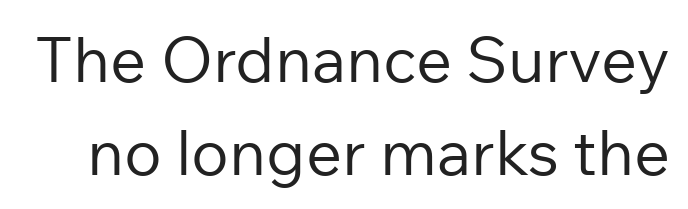
{"serif": "no", "italic": "no", "bold": "no", "weight": "regular", "width": "normal", "stroke_contrast": "low", "x_height": "medium", "monospaced": "no", "underline": "no", "line_spacing": "normal", "line_spacing_ratio": 1.47, "letter_spacing": "normal", "letter_spacing_em": 0.0, "glyph_px": 63}
